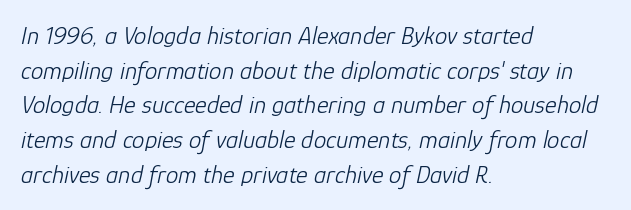
The image shows 25 px text type, italic (leaning right); set left-aligned, normal line spacing (1.39x), normal letter spacing, not underlined.
